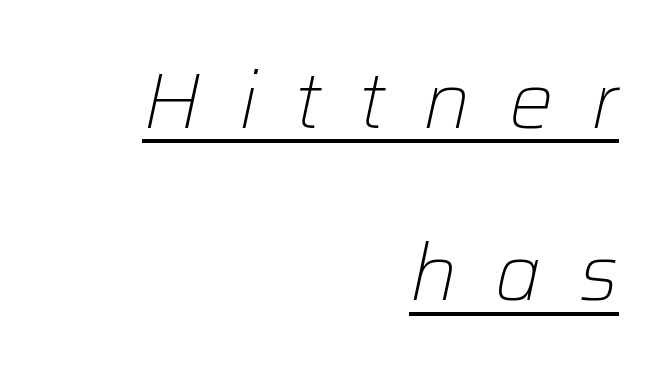
The image shows 79 px light type, italic (leaning right); set right-aligned, loose line spacing (2.18x), unusually wide letter spacing (+0.48 em), underlined; low stroke contrast and a medium x-height.
